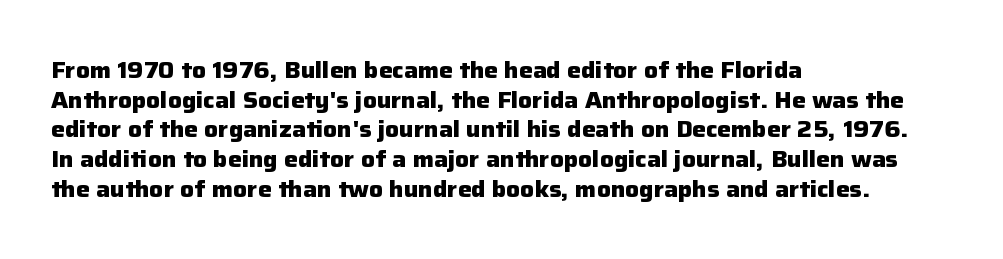
Is there any slant? The stems are plumb. Nothing unusual about the tracking: characters are spaced as the font intends. These words are printed bold, with thick strokes throughout. Evenly set lines give the paragraph a standard silhouette.
